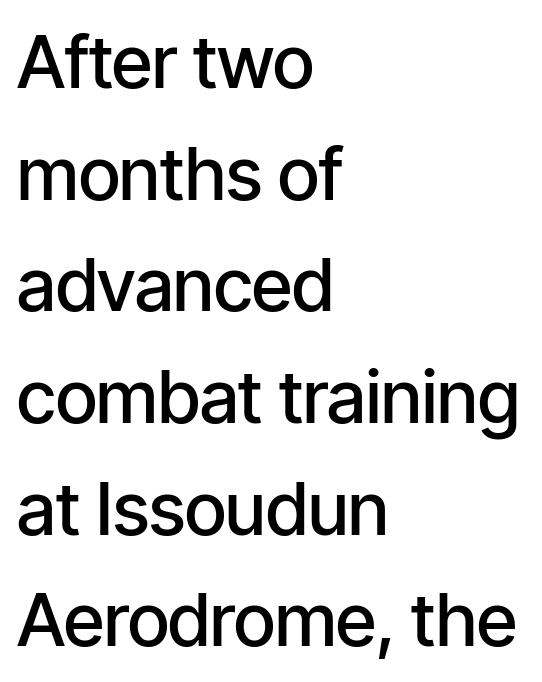
The image shows 73 px semibold, condensed sans-serif type, upright; set left-aligned, normal line spacing (1.53x), normal letter spacing, not underlined; low stroke contrast and a medium x-height.
